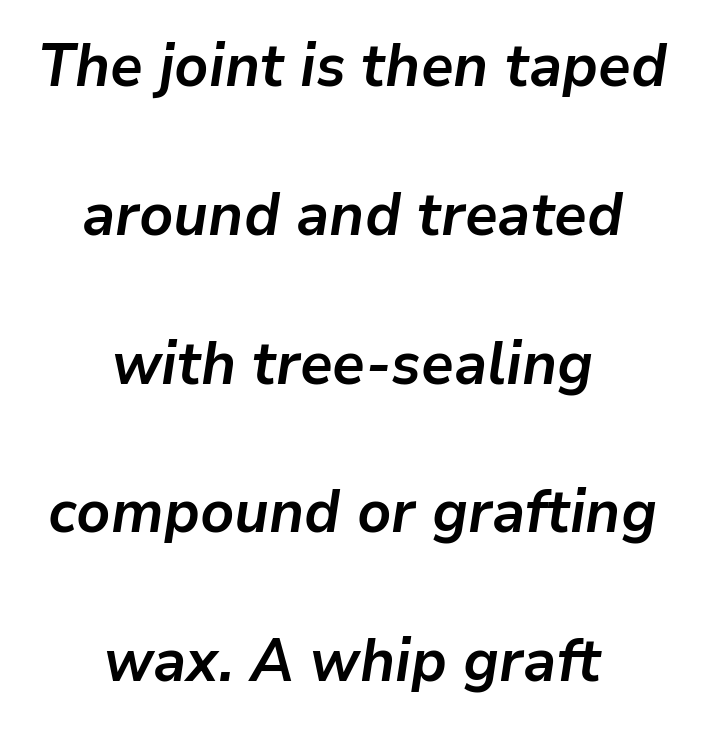
Spacing verdict: proportional, widths tailored to each character. Does the lettering tilt? It does — this is italic. The lines are spread far apart with generous leading. Look at the stroke-to-counter ratio: heavy, a bold. Horizontal alignment here is central, giving a formal, balanced look. Check the space under the baseline: it is left empty.
